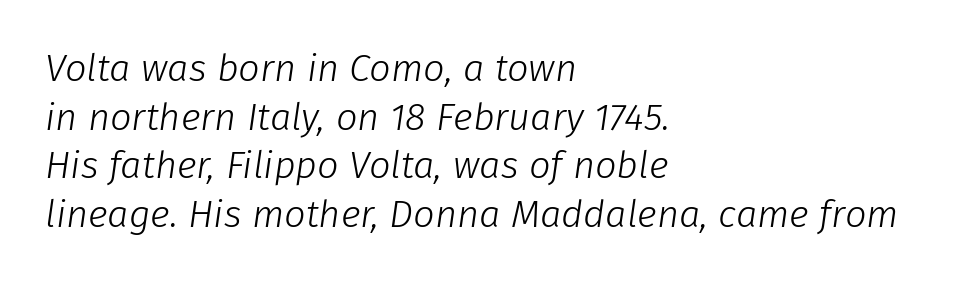
Horizontally, the lines are justified to the leading edge only. The font sits on the lighter half of the weight spectrum, regular included. Tall strokes in this sample are angled rather than plumb. The face used here is rendered with its standard letterfit.
